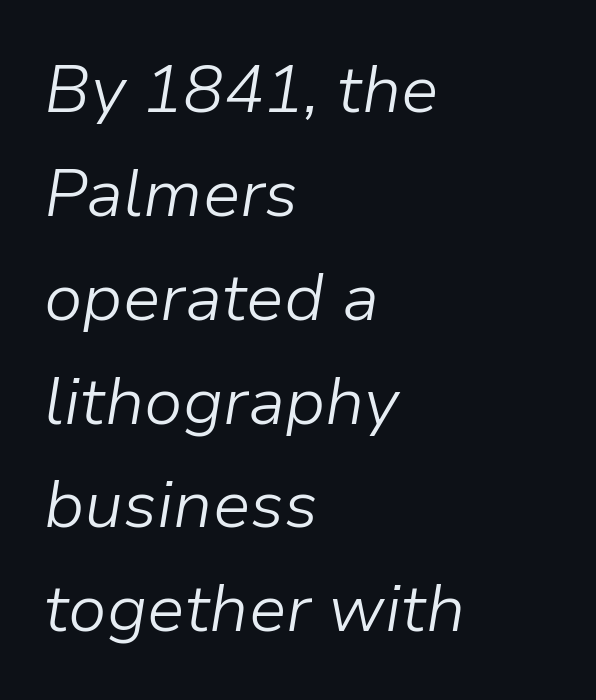
A typesetter would call this zero additional tracking. Looks like regular typesetting: each glyph gets only the width it needs. Is the type slanted? Yes — the strokes lean at a clear angle. Does the leading feel generous? No, just average.
